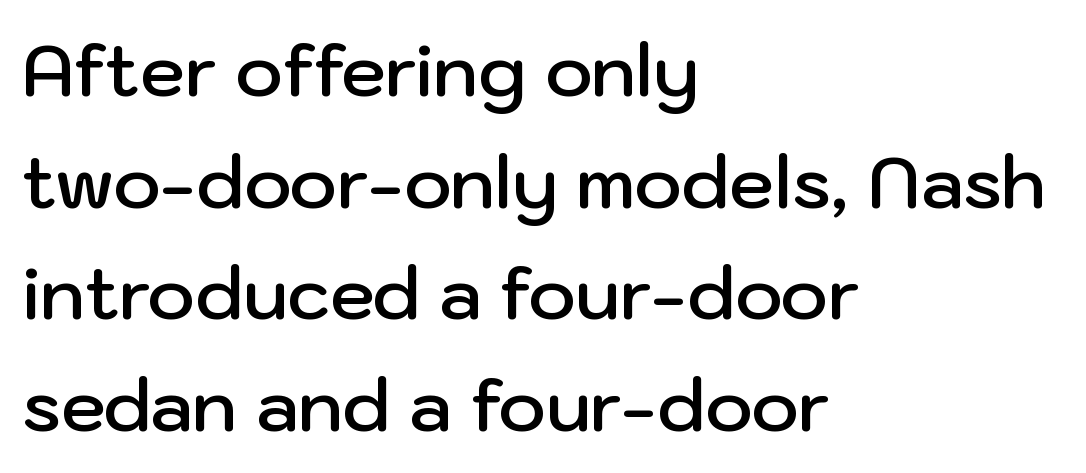
{"serif": "no", "italic": "no", "bold": "semi", "weight": "semibold", "width": "normal", "stroke_contrast": "low", "x_height": "medium", "monospaced": "no", "underline": "no", "align": "left", "line_spacing": "normal", "line_spacing_ratio": 1.55, "letter_spacing": "normal", "letter_spacing_em": 0.0, "glyph_px": 72}
